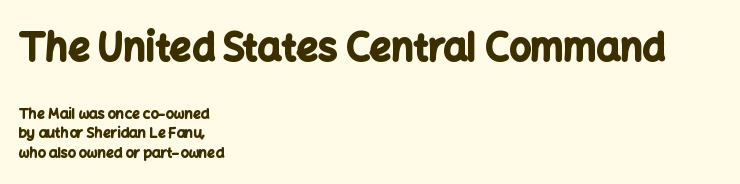
The rendering shows plain stroke endings on the letterforms — a sans-serif design. Typeset ragged right — the left edge is the straight one. Clear beneath every line of the passage. Is the lower block the larger one? No — the upper block carries the bigger type. The letters advance in unequal steps, a hallmark of proportional type. Look at the tracking — it's just the regular setting, nothing added.
